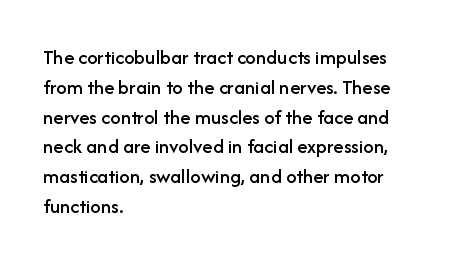
Which margin do the lines hug? The left one — the right edge is uneven. The letters stand upright; this is a roman face. Any mark beneath the type? The region is blank. The space between consecutive lines is moderate. No extra tracking has been applied to these lines.
